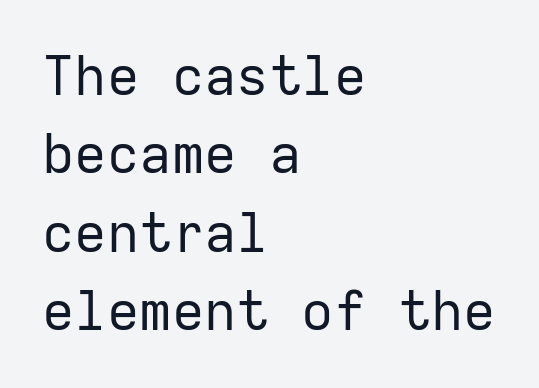
Regular leading. The paragraph shown leans on its left margin. This sample uses an upright cut, with every glyph sitting square on the baseline. Vertical stems look standard width or narrower in stroke.
